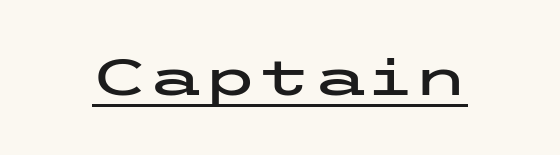
What decoration does the sample have? An underline. The letterforms sit shoulder to shoulder at normal distance. Posture: straight, roman, zero tilt. Nothing sits at the stroke ends, so this counts as sans-serif.
